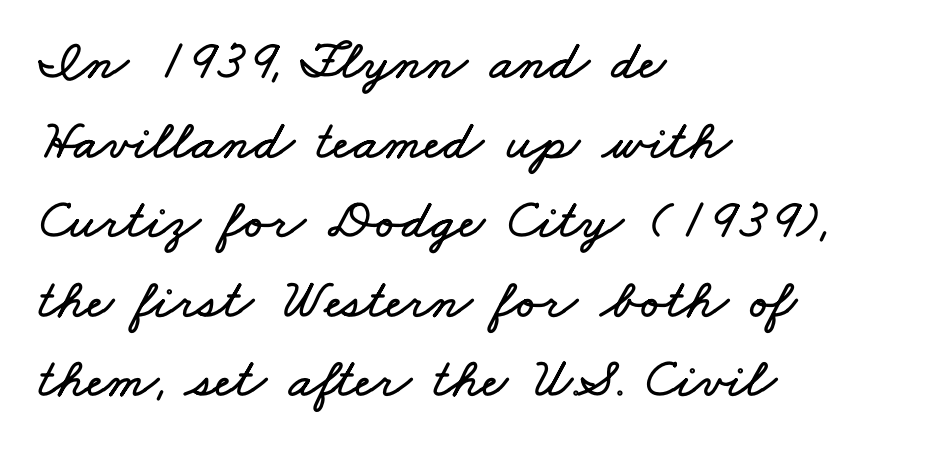
The image shows 56 px wide type; set left-aligned, normal line spacing (1.42x), normal letter spacing, not underlined; low stroke contrast and a small x-height.
